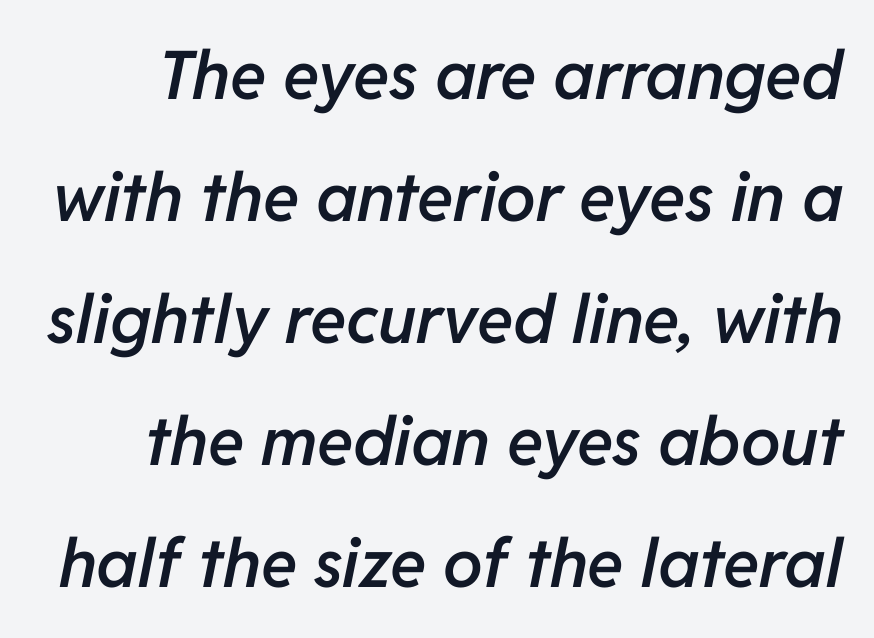
{"italic": "yes", "lean": "right", "slant_degrees": 11, "bold": "semi", "weight": "semibold", "width": "normal", "stroke_contrast": "low", "x_height": "medium", "monospaced": "no", "underline": "no", "line_spacing_ratio": 1.82, "letter_spacing": "normal", "letter_spacing_em": 0.0, "glyph_px": 67}
